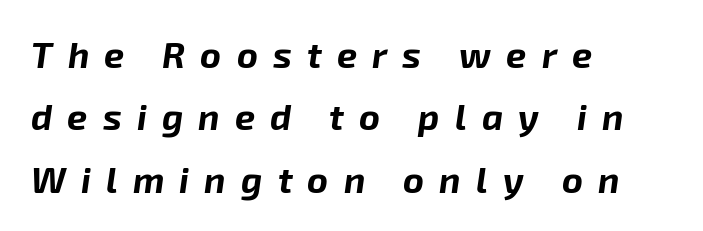
Short note: letters widely spaced. Emphasis by weight is at full strength: bold. Letters rest on an invisible, unmarked baseline. Italic: yes, the glyphs are oblique. The face used here is proportionally spaced, like ordinary book or web type.
